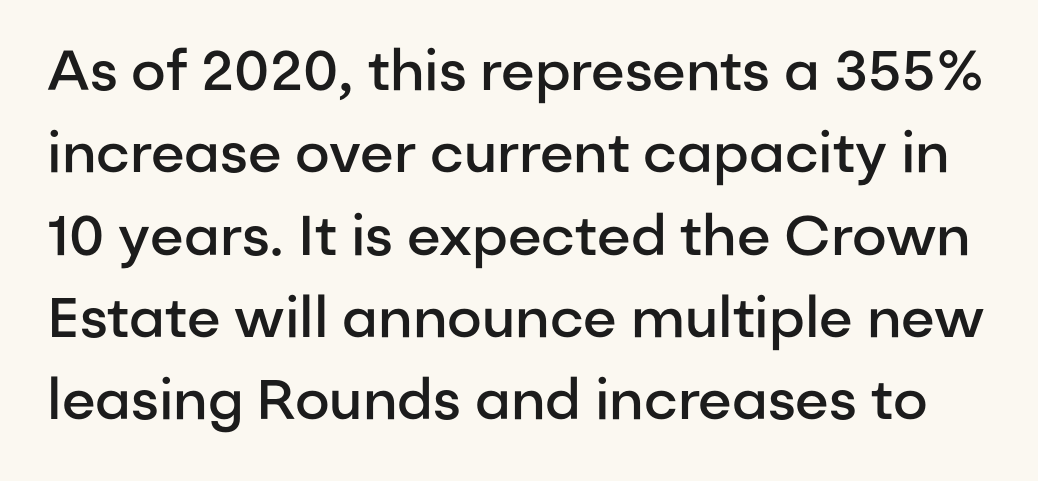
Q: Is the text bold? A: Semi-bold.
Q: Is the text italic (slanted)? A: No, it is upright.
Q: Is the typeface a serif or a sans-serif typeface? A: Sans-serif.
Q: Is the text underlined? A: No.
Q: Is the spacing between letters normal or unusually wide? A: Normal.
Q: Is the spacing between lines tight, normal or loose? A: Normal.
Q: Width (condensed, normal, or wide)? A: Normal.
Q: Stroke contrast? A: Low.
Q: x-height? A: Medium.
Q: Monospaced? A: No.
